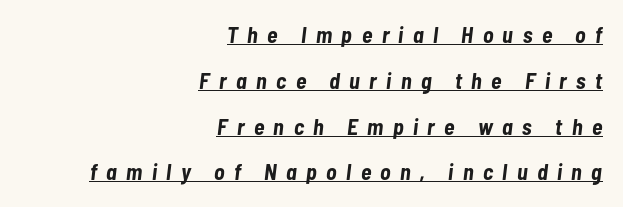
{"italic": "yes", "lean": "right", "slant_degrees": 7, "bold": "yes", "underline": "yes", "align": "right", "line_spacing": "loose", "line_spacing_ratio": 2.08, "letter_spacing": "wide", "letter_spacing_em": 0.43, "glyph_px": 22}
